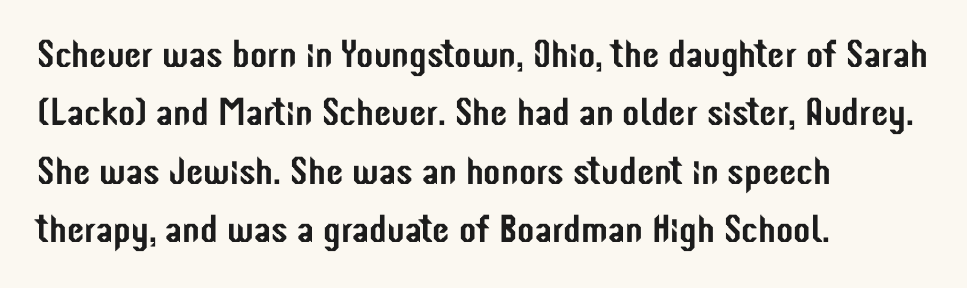
The designer went with a sans here, leaving each stem footless. The lines in this sample share a left origin and differ only in where they stop. A normal amount of white space separates one row of letters from the next. Descenders are the only things crossing below the line. Characters follow at the spacing the type designer built in. This sample has the flowing, uneven cadence of proportional lettering.
